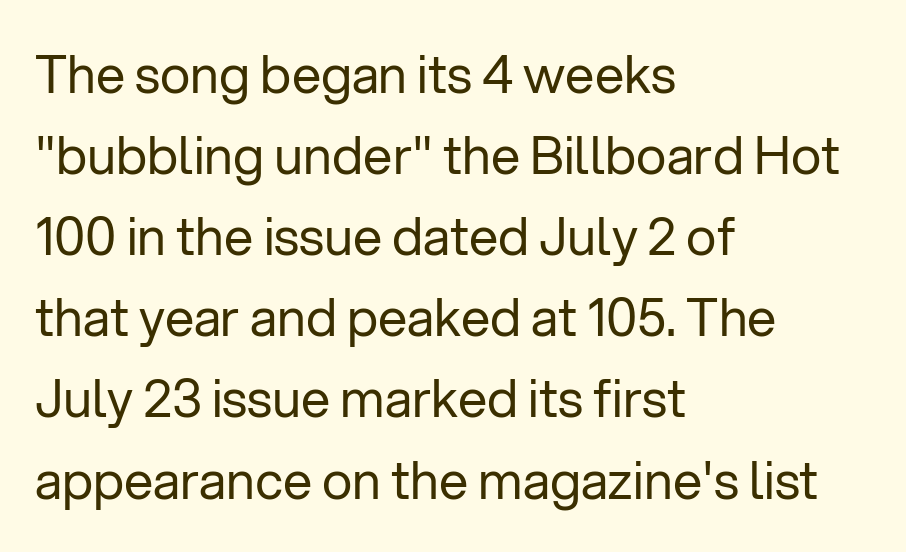
Q: Is the text bold? A: No.
Q: Is the text italic (slanted)? A: No, it is upright.
Q: Is the typeface a serif or a sans-serif typeface? A: Sans-serif.
Q: Is the text underlined? A: No.
Q: How is the paragraph aligned? A: Left-aligned.
Q: Is the spacing between letters normal or unusually wide? A: Normal.
Q: Is the spacing between lines tight, normal or loose? A: Normal.
Q: Width (condensed, normal, or wide)? A: Normal.
Q: Stroke contrast? A: Low.
Q: x-height? A: Medium.
Q: Monospaced? A: No.
